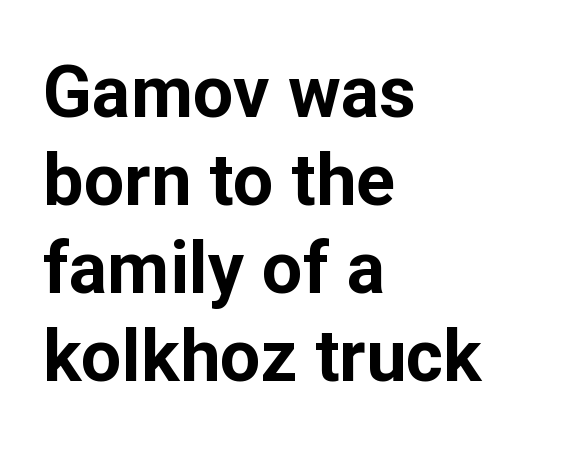
Lines of text with bare space underneath. You can tell from the bare stems that sans-serif type was used. Letter spacing: default. Each letter keeps its own natural width here, so spacing adapts to shape. A student would call this left alignment; a typographer would say flush left, rag right.
